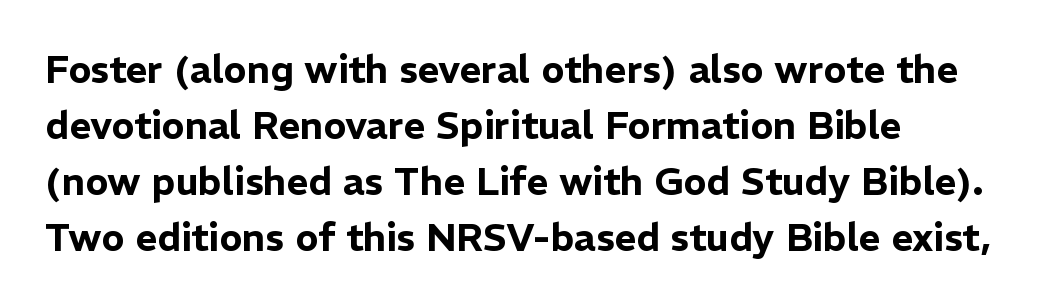
Q: Is the text italic (slanted)? A: No, it is upright.
Q: Is the typeface a serif or a sans-serif typeface? A: Sans-serif.
Q: Is the text underlined? A: No.
Q: Is the spacing between letters normal or unusually wide? A: Normal.
Q: Is the spacing between lines tight, normal or loose? A: Normal.
Q: Width (condensed, normal, or wide)? A: Normal.
Q: Stroke contrast? A: Low.
Q: x-height? A: Medium.
Q: Monospaced? A: No.
